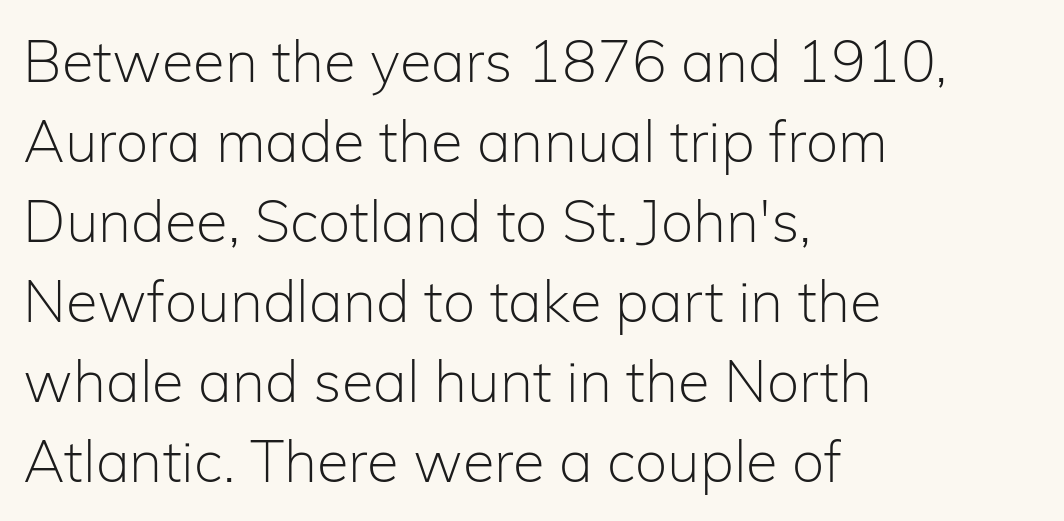
{"serif": "no", "italic": "no", "bold": "no", "weight": "light", "width": "normal", "stroke_contrast": "low", "x_height": "medium", "monospaced": "no", "underline": "no", "align": "left", "line_spacing": "normal", "line_spacing_ratio": 1.38, "letter_spacing": "normal", "letter_spacing_em": 0.0, "glyph_px": 58}
